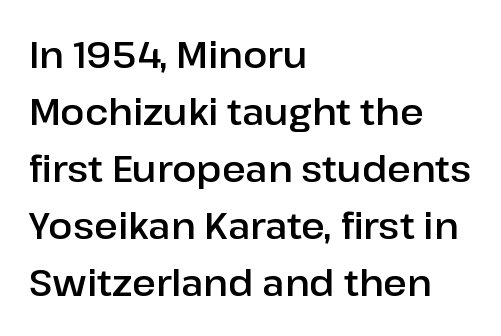
Q: Is the text italic (slanted)? A: No, it is upright.
Q: Is the typeface a serif or a sans-serif typeface? A: Sans-serif.
Q: Is the text underlined? A: No.
Q: How is the paragraph aligned? A: Left-aligned.
Q: Is the spacing between letters normal or unusually wide? A: Normal.
Q: Is the spacing between lines tight, normal or loose? A: Normal.
Q: Width (condensed, normal, or wide)? A: Normal.
Q: Stroke contrast? A: Low.
Q: x-height? A: Medium.
Q: Monospaced? A: No.
